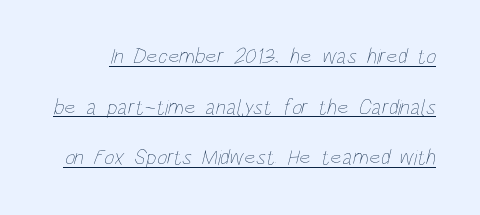
How are the letters spaced? Ordinarily, with no added tracking. No extra ink here — the face is not bold. Regarding leading, the lines here are spaced well apart. The lettering is marked with a stroke running underneath it.
